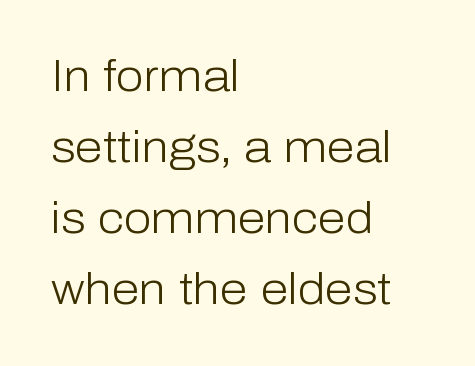
Serif or sans? Sans — the stroke terminals are bare. Honestly, the letter spacing is just normal — you wouldn't notice it. Character widths vary here, with narrow letters taking less room than wide ones. Nobody drew a line under any word here. The passage shown is not bold in any degree.
